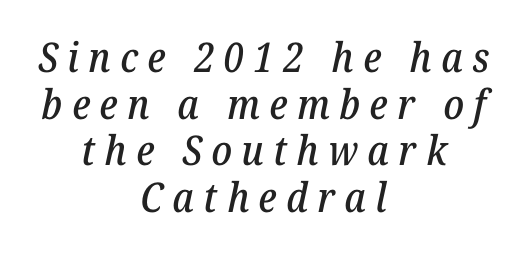
The compositor balanced each line on the midline. Think of a printed novel: that variable character pitch is what you see here. Examine the stroke ends and you'll spot serifs. Italic? Definitely — the glyphs are oblique. The space beneath each line is pristine and unruled. Display-style spreading of the glyphs; the letterfit is very open.
